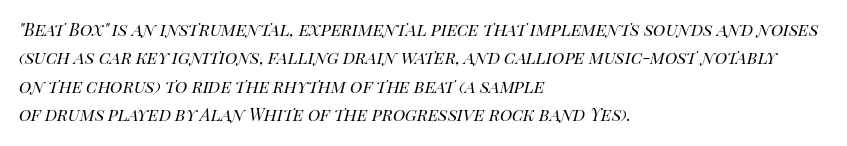
{"italic": "yes", "lean": "right", "slant_degrees": 14, "bold": "no", "underline": "no", "align": "left", "line_spacing": "normal", "line_spacing_ratio": 1.35, "letter_spacing": "normal", "letter_spacing_em": 0.0, "glyph_px": 21}
